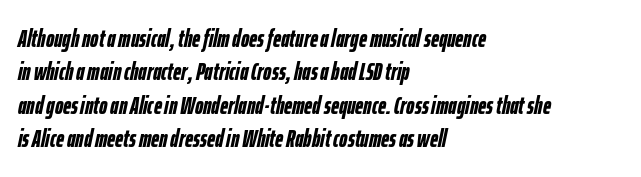
{"italic": "yes", "lean": "right", "slant_degrees": 12, "bold": "yes", "underline": "no", "align": "left", "line_spacing": "normal", "line_spacing_ratio": 1.34, "letter_spacing": "normal", "letter_spacing_em": 0.0, "glyph_px": 25}
